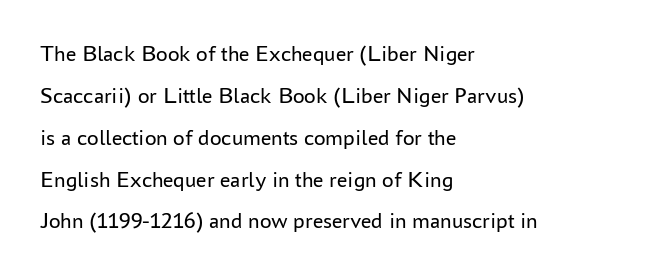
{"italic": "no", "bold": "no", "underline": "no", "align": "left", "line_spacing_ratio": 1.82, "letter_spacing": "normal", "letter_spacing_em": 0.0, "glyph_px": 23}
